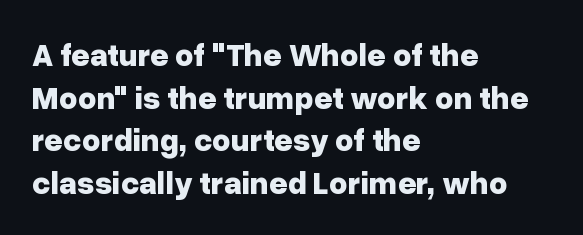
{"serif": "no", "italic": "no", "bold": "yes", "weight": "bold", "width": "normal", "stroke_contrast": "low", "x_height": "medium", "monospaced": "no", "underline": "no", "align": "left", "line_spacing": "normal", "line_spacing_ratio": 1.33, "letter_spacing": "normal", "letter_spacing_em": 0.0, "glyph_px": 32}
